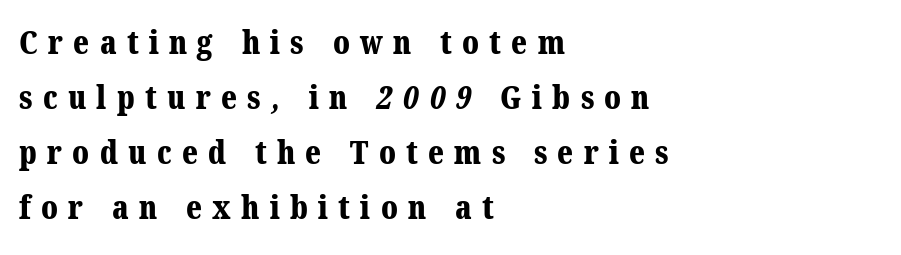
Q: Is the text bold? A: Yes.
Q: Is the typeface a serif or a sans-serif typeface? A: Serif.
Q: Is the text underlined? A: No.
Q: How is the paragraph aligned? A: Left-aligned.
Q: Is the spacing between letters normal or unusually wide? A: Unusually wide.
Q: Width (condensed, normal, or wide)? A: Normal.
Q: Stroke contrast? A: Medium.
Q: x-height? A: Medium.
Q: Monospaced? A: No.
